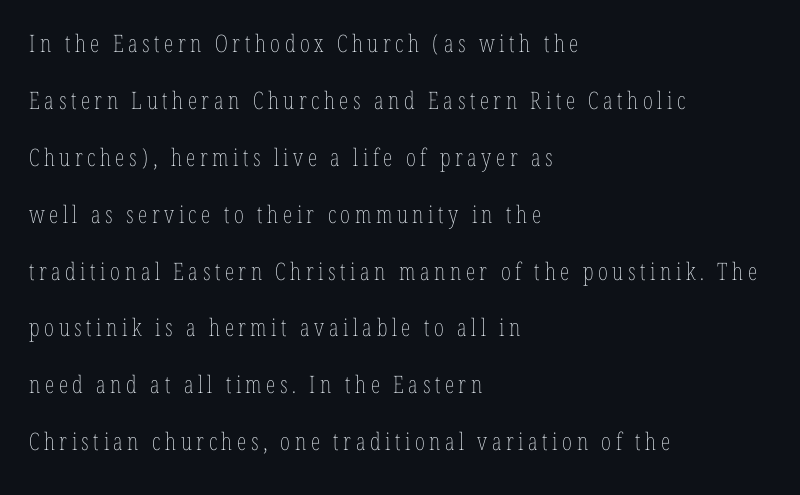
The image shows 24 px text type, upright; set left-aligned, loose line spacing (2.37x), not underlined.
